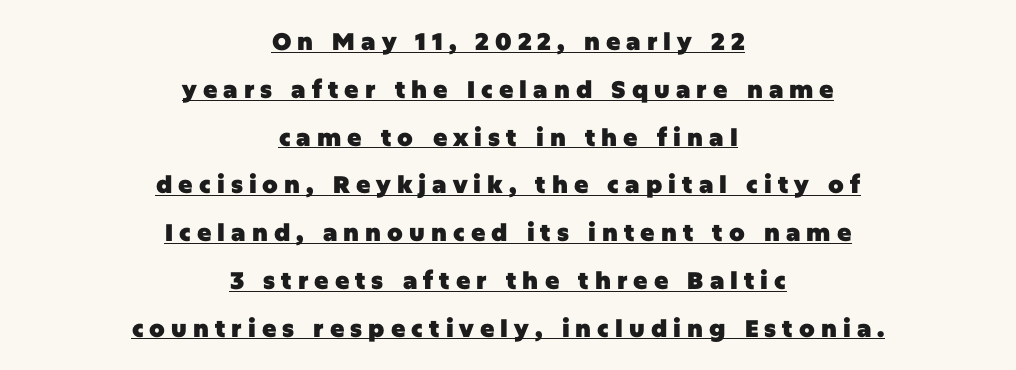
The sample has been set heavy, in full bold. Glyph-to-glyph distance is far greater than everyday printed text. The paragraph has two soft edges and a firm central axis. This sample uses an upright cut, with every glyph sitting square on the baseline.
